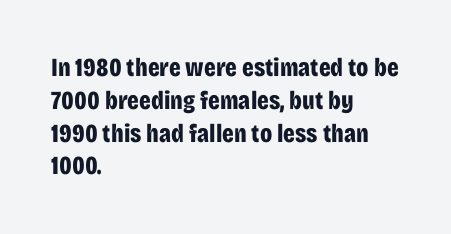
Reading down the column, the eye jumps a familiar distance to each next line. The passage shown is not underscored anywhere. Its strokes are broad and dark, the hallmark of bold type. Quick note: not italic, upright. Observe the ordinary spacing: letters are neighbours, not strangers. Line beginnings align vertically; line endings do not.
